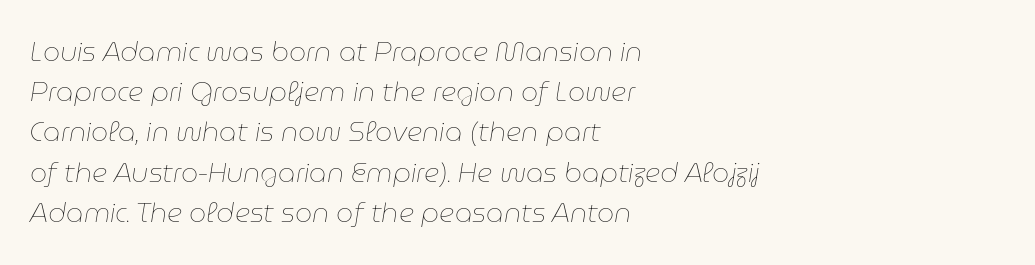
The image shows 27 px text type, italic (leaning right); set left-aligned, normal line spacing (1.49x), normal letter spacing, not underlined.
